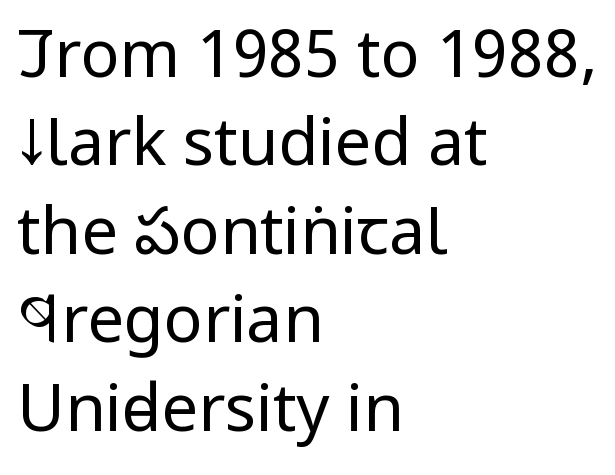
The image shows 65 px regular-weight, condensed sans-serif type, upright; set left-aligned, normal line spacing (1.36x), normal letter spacing, not underlined; low stroke contrast and a large x-height.
